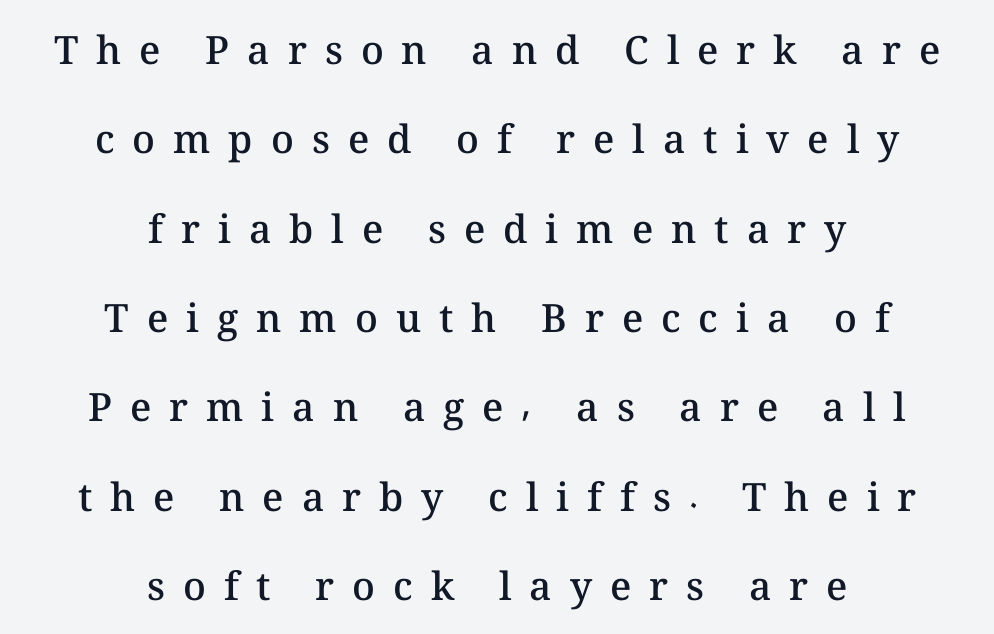
The rendering uses natural spacing where letterforms have individual widths. Students, observe: this is what heavily led, spacious text looks like. Decoration check: the copy has no underline. Where is the straight margin? There isn't one; the lines are centered. A typesetter would call this heavily tracked-out type. Nope, not italic — everything's standing straight.
